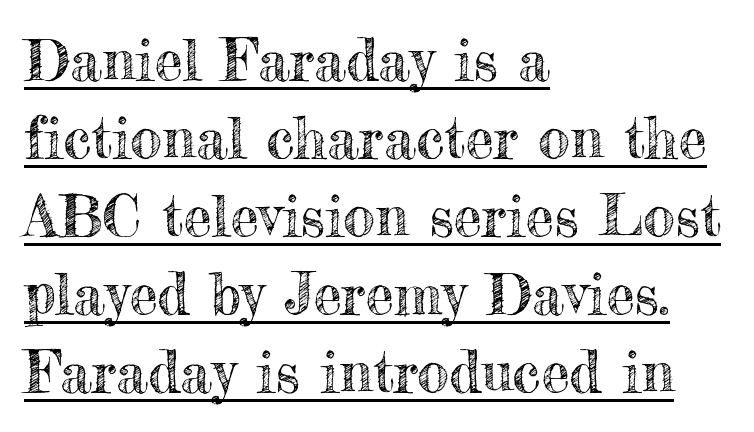
Q: Is the text italic (slanted)? A: No, it is upright.
Q: Is the text underlined? A: Yes.
Q: How is the paragraph aligned? A: Left-aligned.
Q: Is the spacing between letters normal or unusually wide? A: Normal.
Q: Is the spacing between lines tight, normal or loose? A: Normal.
Q: Width (condensed, normal, or wide)? A: Normal.
Q: x-height? A: Small.
Q: Monospaced? A: No.
